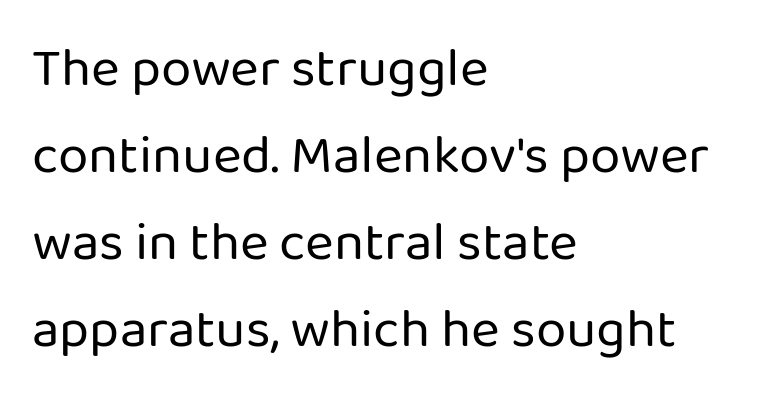
Q: Is the text bold? A: No.
Q: Is the text italic (slanted)? A: No, it is upright.
Q: Is the typeface a serif or a sans-serif typeface? A: Sans-serif.
Q: Is the text underlined? A: No.
Q: How is the paragraph aligned? A: Left-aligned.
Q: Is the spacing between letters normal or unusually wide? A: Normal.
Q: Is the spacing between lines tight, normal or loose? A: Normal.
Q: Width (condensed, normal, or wide)? A: Normal.
Q: Stroke contrast? A: Low.
Q: x-height? A: Medium.
Q: Monospaced? A: No.
